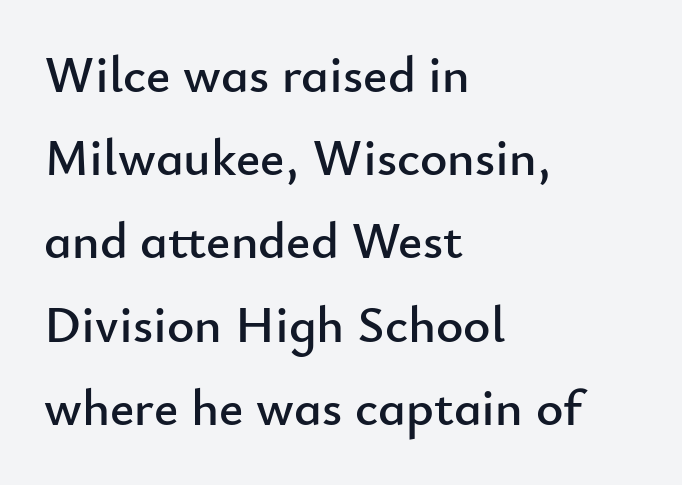
Q: Is the text italic (slanted)? A: No, it is upright.
Q: Is the typeface a serif or a sans-serif typeface? A: Sans-serif.
Q: Is the text underlined? A: No.
Q: How is the paragraph aligned? A: Left-aligned.
Q: Is the spacing between letters normal or unusually wide? A: Normal.
Q: Is the spacing between lines tight, normal or loose? A: Normal.
Q: Width (condensed, normal, or wide)? A: Normal.
Q: Stroke contrast? A: Low.
Q: x-height? A: Small.
Q: Monospaced? A: No.
